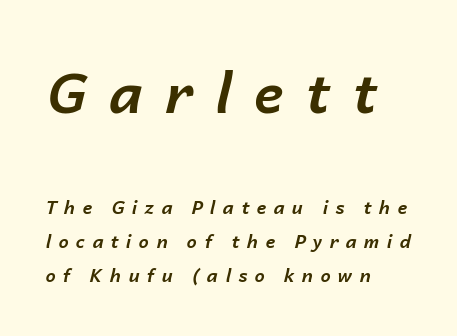
The image shows 55 px bold type, italic (leaning right); set left-aligned, line spacing 1.88x, unusually wide letter spacing (+0.41 em), not underlined; the first (top) block is 3.06x larger; low stroke contrast and a medium x-height.
